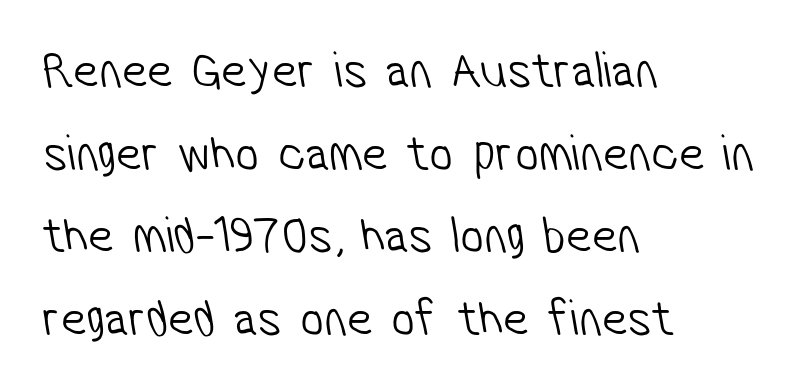
Serifs: no, the terminals of the letterforms are clean. The letters advance in unequal steps, a hallmark of proportional type. The horizontal fit of the characters is conventional and even. Visually the block forms a straight wall on the left and a jagged coastline on the right.
